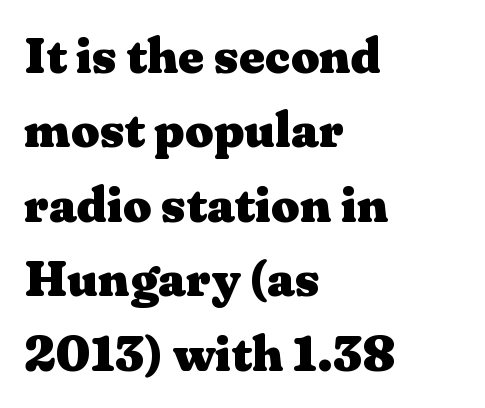
{"serif": "yes", "italic": "no", "bold": "yes", "weight": "heavy", "width": "wide", "stroke_contrast": "medium", "x_height": "medium", "monospaced": "no", "underline": "no", "align": "left", "line_spacing": "normal", "line_spacing_ratio": 1.49, "letter_spacing": "normal", "letter_spacing_em": 0.0, "glyph_px": 50}
